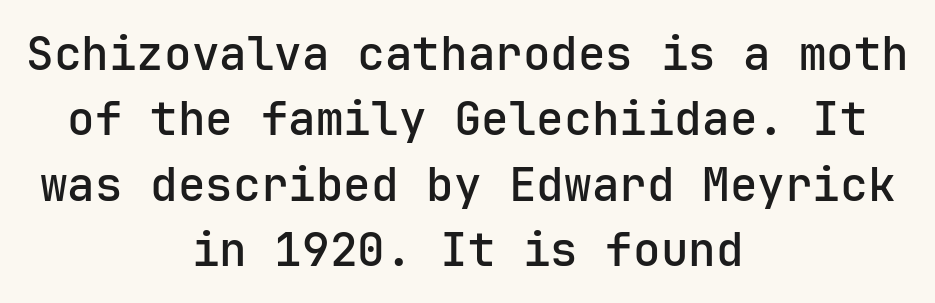
{"serif": "no", "italic": "no", "width": "normal", "stroke_contrast": "low", "x_height": "medium", "monospaced": "yes", "underline": "no", "align": "center", "line_spacing": "normal", "line_spacing_ratio": 1.42, "letter_spacing": "normal", "letter_spacing_em": 0.0, "glyph_px": 46}
